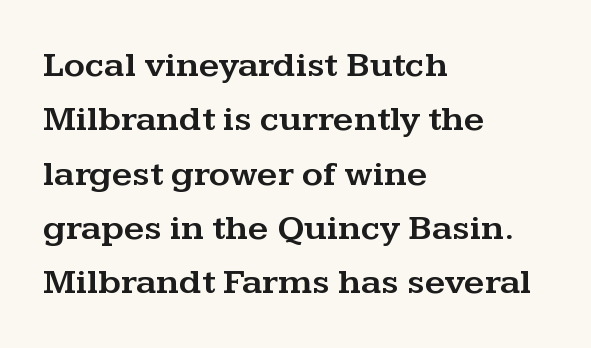
Q: Is the text italic (slanted)? A: No, it is upright.
Q: Is the typeface a serif or a sans-serif typeface? A: Serif.
Q: Is the text underlined? A: No.
Q: How is the paragraph aligned? A: Left-aligned.
Q: Is the spacing between letters normal or unusually wide? A: Normal.
Q: Is the spacing between lines tight, normal or loose? A: Normal.
Q: Width (condensed, normal, or wide)? A: Wide.
Q: Stroke contrast? A: Medium.
Q: x-height? A: Medium.
Q: Monospaced? A: No.
